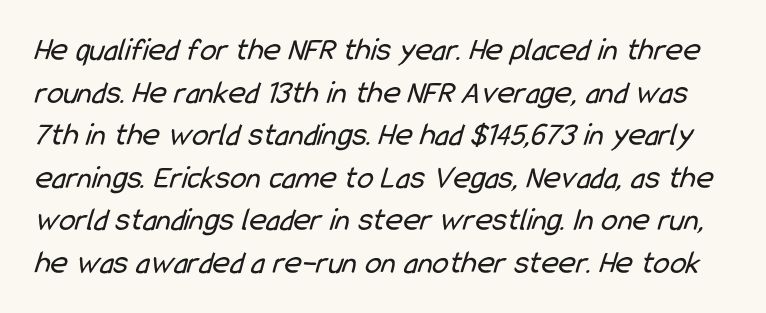
{"serif": "no", "bold": "no", "weight": "regular", "width": "condensed", "stroke_contrast": "low", "x_height": "medium", "monospaced": "no", "underline": "no", "line_spacing": "normal", "line_spacing_ratio": 1.29, "letter_spacing": "normal", "letter_spacing_em": 0.0, "glyph_px": 33}
